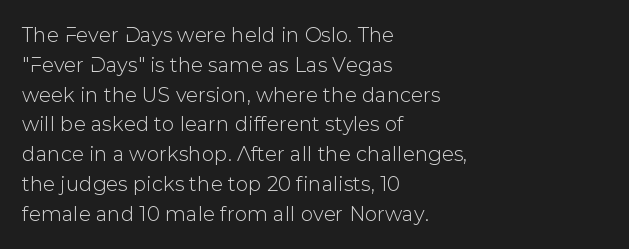
The image shows 20 px text type, upright; set left-aligned, normal line spacing (1.49x), normal letter spacing, not underlined.
